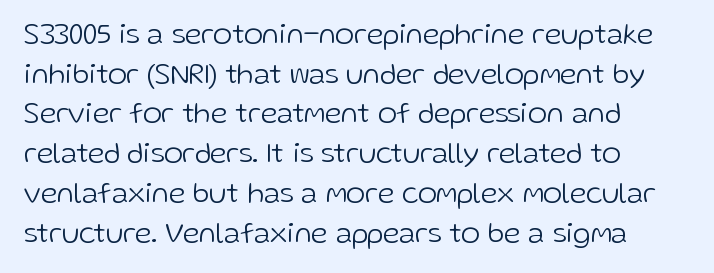
Q: Is the text bold? A: No.
Q: Is the text italic (slanted)? A: No, it is upright.
Q: Is the typeface a serif or a sans-serif typeface? A: Sans-serif.
Q: Is the text underlined? A: No.
Q: How is the paragraph aligned? A: Left-aligned.
Q: Is the spacing between letters normal or unusually wide? A: Normal.
Q: Is the spacing between lines tight, normal or loose? A: Normal.
Q: Width (condensed, normal, or wide)? A: Normal.
Q: Stroke contrast? A: Low.
Q: x-height? A: Medium.
Q: Monospaced? A: No.
